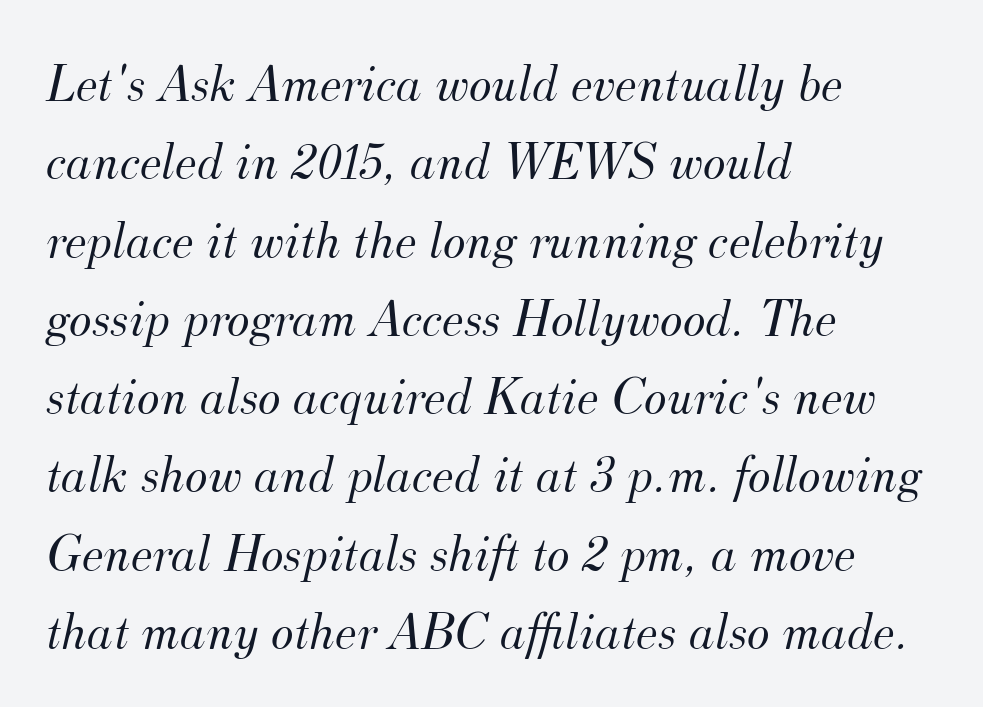
{"serif": "yes", "italic": "yes", "lean": "right", "slant_degrees": 12, "bold": "no", "weight": "light", "width": "normal", "stroke_contrast": "medium", "x_height": "small", "monospaced": "no", "underline": "no", "align": "left", "line_spacing": "normal", "line_spacing_ratio": 1.45, "letter_spacing": "normal", "letter_spacing_em": 0.0, "glyph_px": 54}
